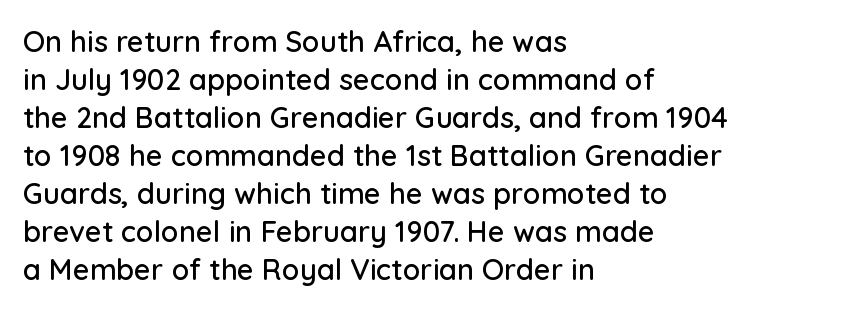
Nothing sits at the stroke ends, so this counts as sans-serif. Characters follow at the spacing the type designer built in. In terms of leading, this rendering sits right in the middle. Words float on clear page, feet unadorned. One-word summary of the alignment: left.
